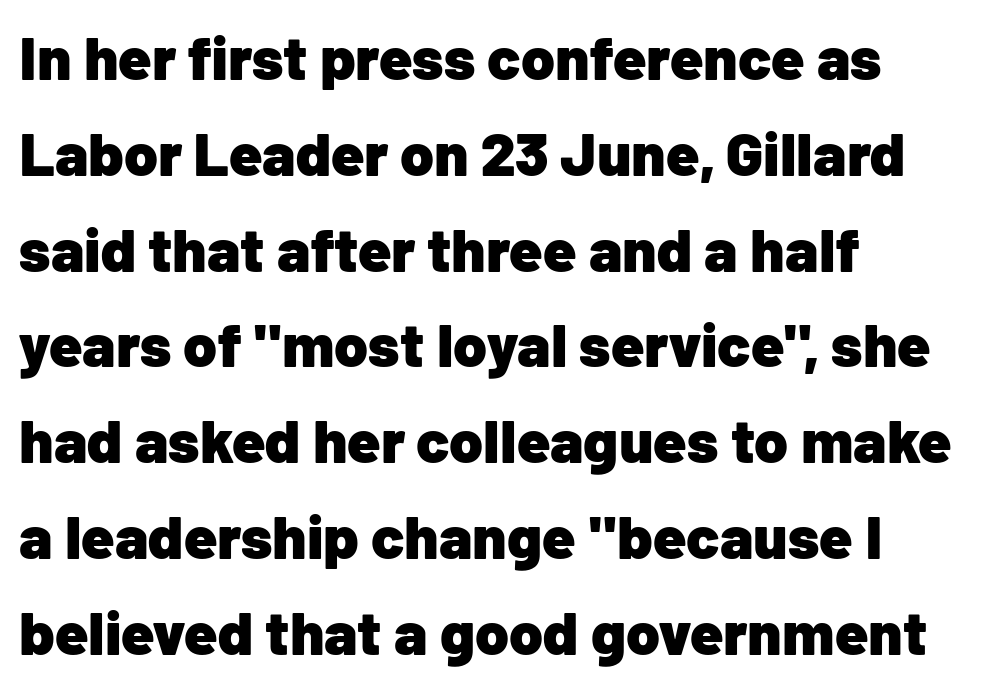
The image shows 61 px heavy sans-serif type, upright; set left-aligned, normal line spacing (1.57x), normal letter spacing, not underlined; low stroke contrast and a medium x-height.
